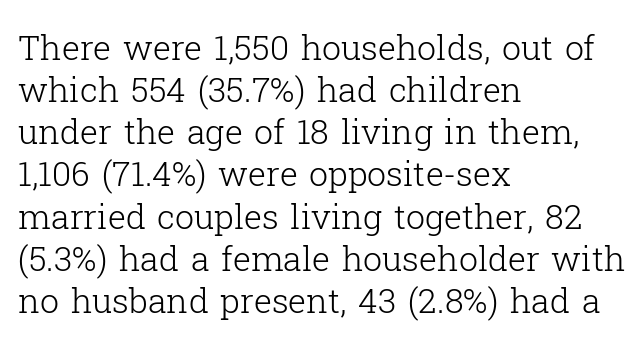
Q: Is the text bold? A: No.
Q: Is the text italic (slanted)? A: No, it is upright.
Q: Is the typeface a serif or a sans-serif typeface? A: Serif.
Q: Is the text underlined? A: No.
Q: How is the paragraph aligned? A: Left-aligned.
Q: Is the spacing between letters normal or unusually wide? A: Normal.
Q: Width (condensed, normal, or wide)? A: Normal.
Q: Stroke contrast? A: Low.
Q: x-height? A: Medium.
Q: Monospaced? A: No.
